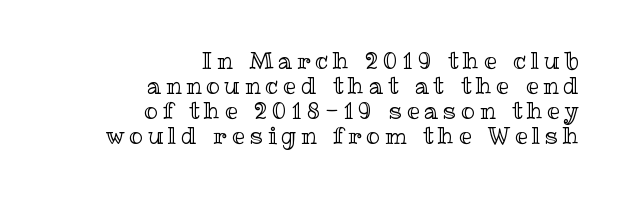
Quick note: not italic, upright. Words float on clear page, feet unadorned. The lines are packed closely together with very little leading. Honestly, the letter spacing is so wide it's the main thing you notice.
